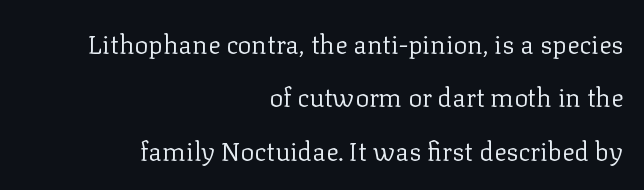
Q: Is the text bold? A: No.
Q: Is the text italic (slanted)? A: No, it is upright.
Q: Is the text underlined? A: No.
Q: How is the paragraph aligned? A: Right-aligned.
Q: Is the spacing between letters normal or unusually wide? A: Normal.
Q: Is the spacing between lines tight, normal or loose? A: Loose.
